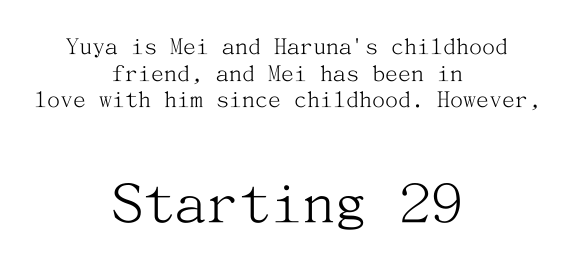
{"serif": "yes", "italic": "no", "bold": "no", "weight": "light", "width": "normal", "stroke_contrast": "medium", "x_height": "medium", "underline": "no", "align": "center", "line_spacing": "tight", "line_spacing_ratio": 1.02, "letter_spacing": "normal", "letter_spacing_em": 0.0, "larger_block": "second", "size_ratio": 2.46, "glyph_px": 64}
